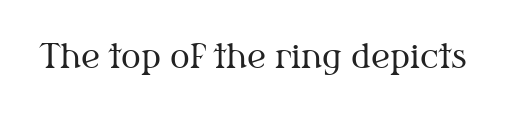
The image shows 33 px regular-weight serif type, upright; set normal letter spacing, not underlined; medium stroke contrast and a medium x-height.
